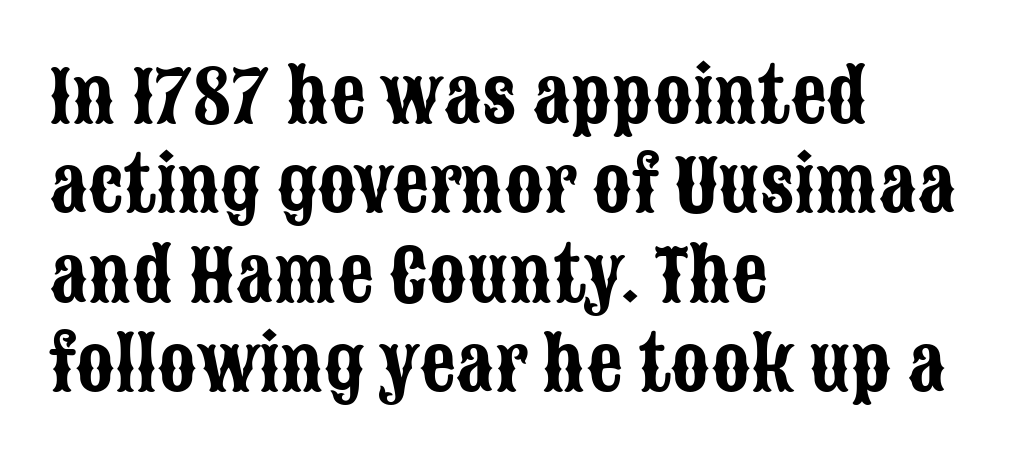
The image shows 71 px condensed sans-serif type, upright; set left-aligned, normal line spacing (1.26x), normal letter spacing, not underlined; low stroke contrast and a large x-height.
